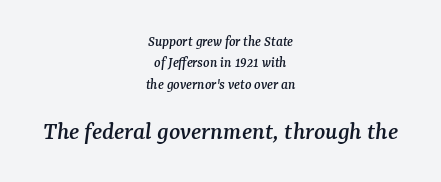
Q: Is the text italic (slanted)? A: Yes, it leans right by about 7 degrees.
Q: Is the text underlined? A: No.
Q: How is the paragraph aligned? A: Centered.
Q: Is the spacing between letters normal or unusually wide? A: Normal.
Q: Is the spacing between lines tight, normal or loose? A: Normal.
Q: Which block of text is set in a larger size, the first (top) or the second (bottom)? A: The second (bottom) one.
